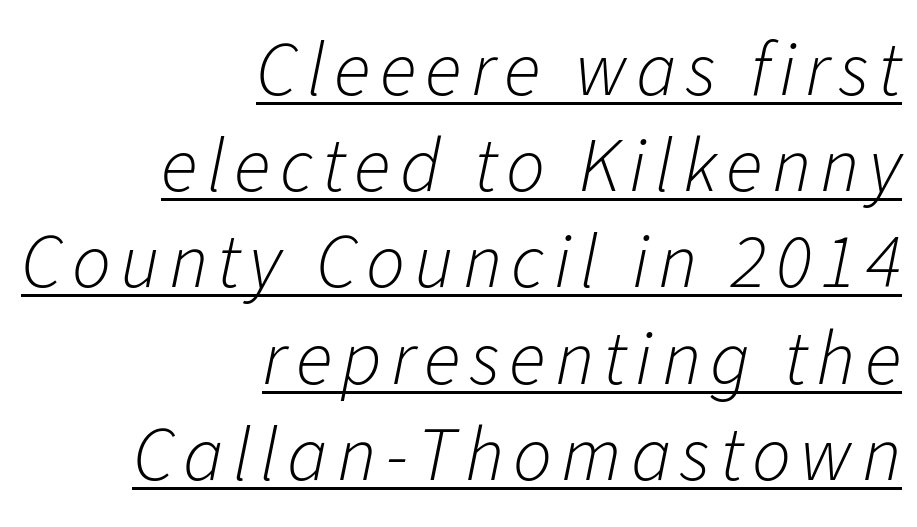
No extra ink here — the face is not bold. Character widths vary here, with narrow letters taking less room than wide ones. Where is the straight margin? On the right. Would a proofreader flag this as italicized? Yes. A normal amount of white space separates one row of letters from the next.
